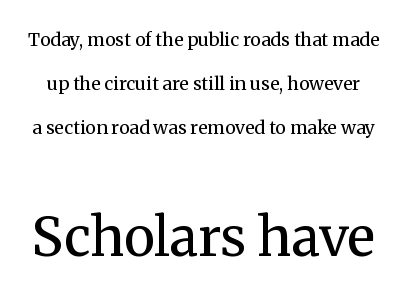
{"serif": "yes", "italic": "no", "bold": "no", "weight": "regular", "width": "normal", "stroke_contrast": "medium", "x_height": "medium", "monospaced": "no", "underline": "no", "line_spacing": "loose", "line_spacing_ratio": 2.45, "letter_spacing": "normal", "letter_spacing_em": 0.0, "larger_block": "second", "size_ratio": 2.94, "glyph_px": 53}
